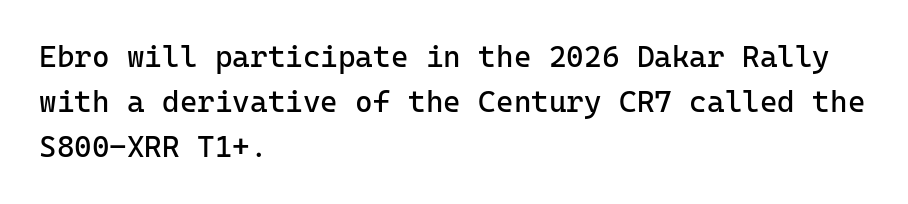
The compositor pushed each line to the left boundary. The gap between lines stays unmarked. Evenly set lines give the paragraph a standard silhouette. No feet cap the strokes, marking this as sans-serif type.
